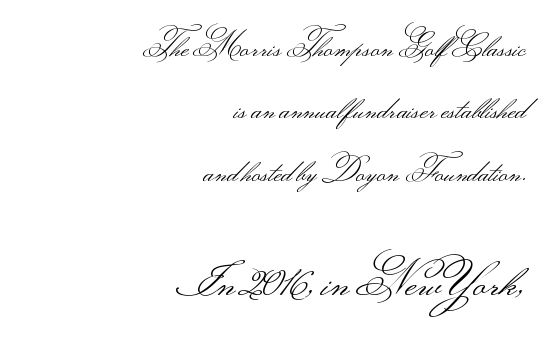
Reading down the column, the eye jumps a long way to each next line. The face used here is rendered with its standard letterfit. No word sits above an underline. This is sans-serif lettering, the kind often seen on screens and signage.
